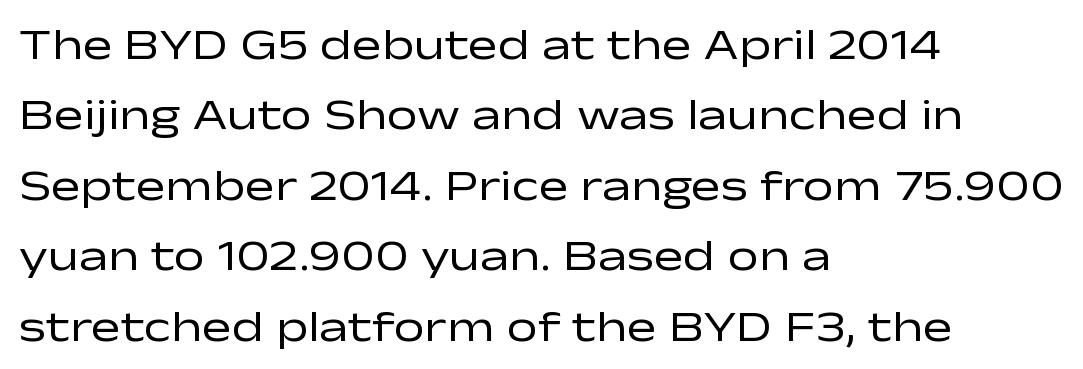
{"serif": "no", "italic": "no", "bold": "no", "weight": "regular", "width": "wide", "stroke_contrast": "low", "x_height": "medium", "monospaced": "no", "underline": "no", "align": "left", "line_spacing": "normal", "line_spacing_ratio": 1.6, "letter_spacing": "normal", "letter_spacing_em": 0.0, "glyph_px": 44}
